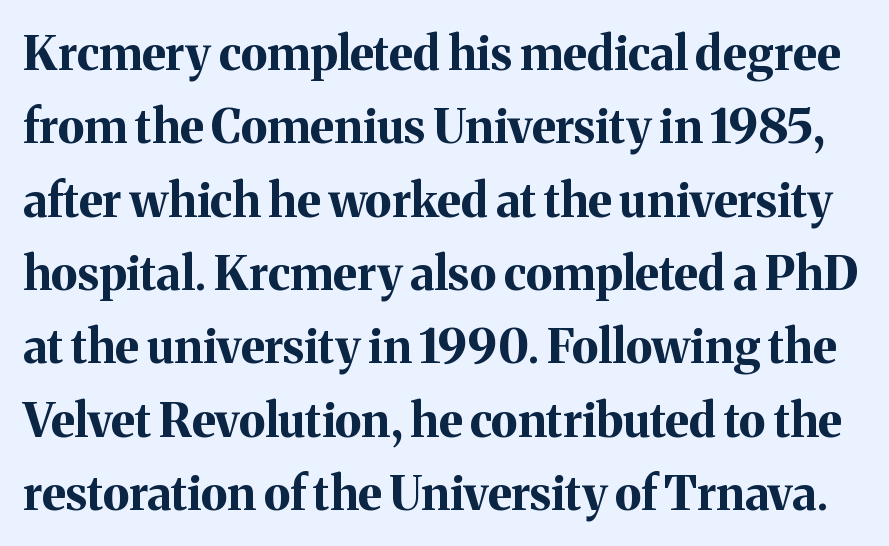
{"serif": "yes", "italic": "no", "bold": "yes", "weight": "bold", "width": "normal", "stroke_contrast": "medium", "x_height": "medium", "monospaced": "no", "underline": "no", "line_spacing": "normal", "line_spacing_ratio": 1.56, "letter_spacing": "normal", "letter_spacing_em": 0.0, "glyph_px": 47}
